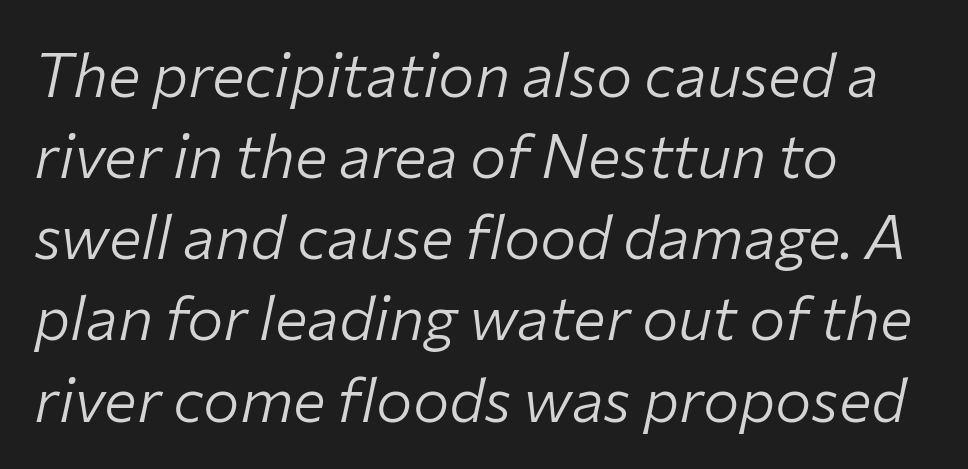
Q: Is the text bold? A: No.
Q: Is the text italic (slanted)? A: Yes, it leans right by about 12 degrees.
Q: Is the text underlined? A: No.
Q: How is the paragraph aligned? A: Left-aligned.
Q: Is the spacing between letters normal or unusually wide? A: Normal.
Q: Is the spacing between lines tight, normal or loose? A: Normal.
Q: Width (condensed, normal, or wide)? A: Normal.
Q: Stroke contrast? A: Low.
Q: x-height? A: Medium.
Q: Monospaced? A: No.
